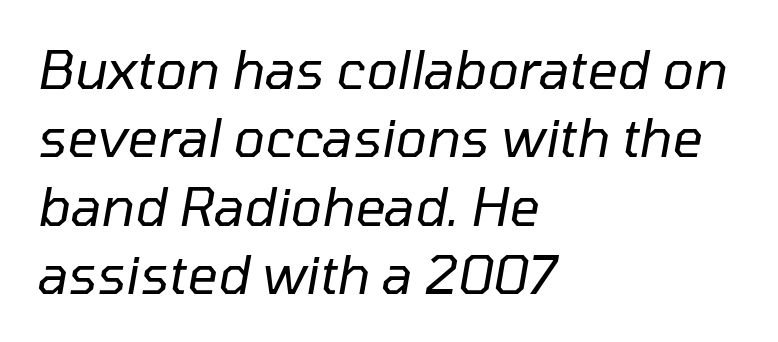
Whoever set this chose a conventional vertical rhythm. These lines are rendered in a variable-pitch font. The axis of the letterforms is tilted away from vertical. The compositor pushed each line to the left boundary. The strokes are not fattened; the text isn't bold.
